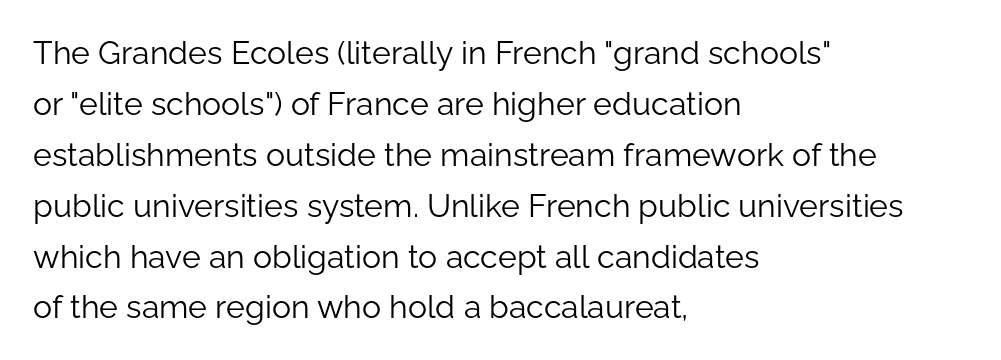
The image shows 32 px light sans-serif type, upright; set left-aligned, normal line spacing (1.59x), normal letter spacing, not underlined; low stroke contrast and a medium x-height.
